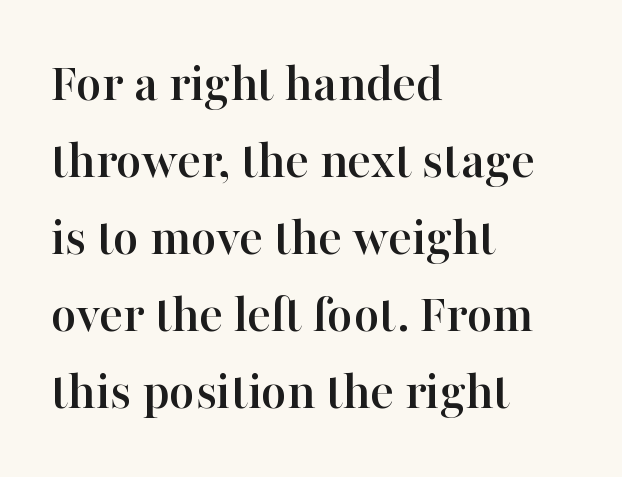
Teacher's note: observe the even left margin — that is flush-left alignment. This sample uses an upright cut, with every glyph sitting square on the baseline. Note the varied advance widths — an 'i' is clearly narrower than an 'm'. Tracking here is standard; glyphs follow each other at the usual distance. The designer left line spacing at the default. This is serif lettering, the kind often seen in printed books.
